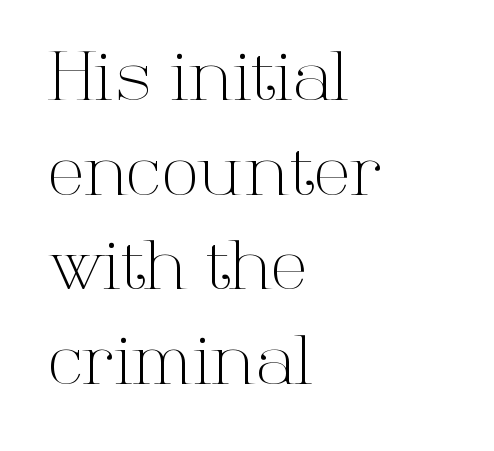
The image shows 68 px light serif type, upright; set left-aligned, normal line spacing (1.39x), normal letter spacing, not underlined; high stroke contrast and a medium x-height.
